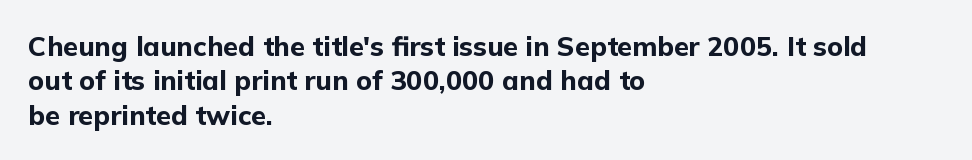
Q: Is the text bold? A: Yes.
Q: Is the text italic (slanted)? A: No, it is upright.
Q: Is the text underlined? A: No.
Q: How is the paragraph aligned? A: Left-aligned.
Q: Is the spacing between letters normal or unusually wide? A: Normal.
Q: Is the spacing between lines tight, normal or loose? A: Normal.
